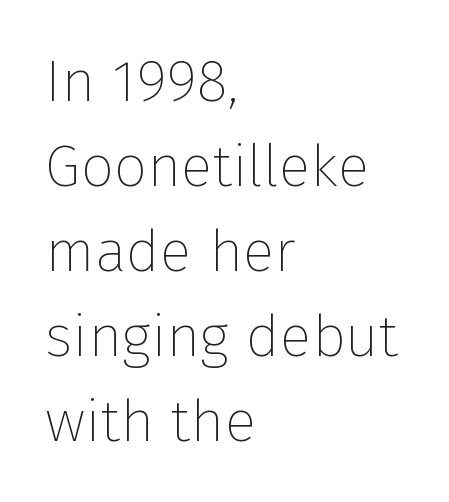
The horizontal fit of the characters is conventional and even. Words float on clear page, feet unadorned. Regarding serifs, this sample does without them. This sample has the flowing, uneven cadence of proportional lettering. Each line starts at the same left margin while the right side varies.
